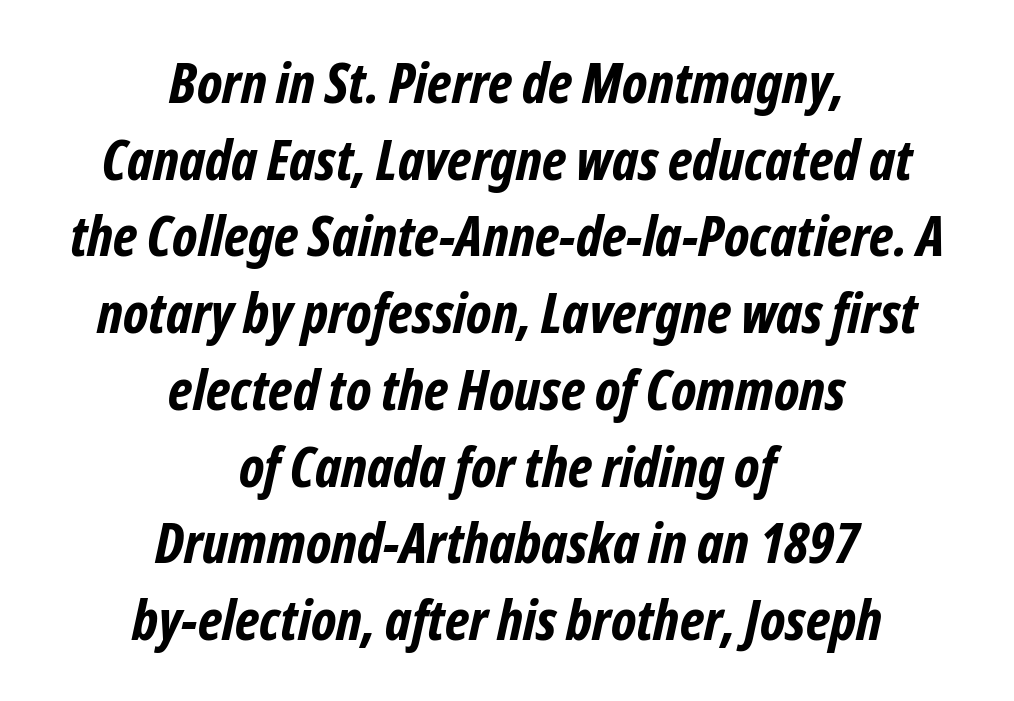
The image shows 56 px bold, condensed sans-serif type; set centered, normal line spacing (1.37x), normal letter spacing, not underlined; low stroke contrast and a medium x-height.
